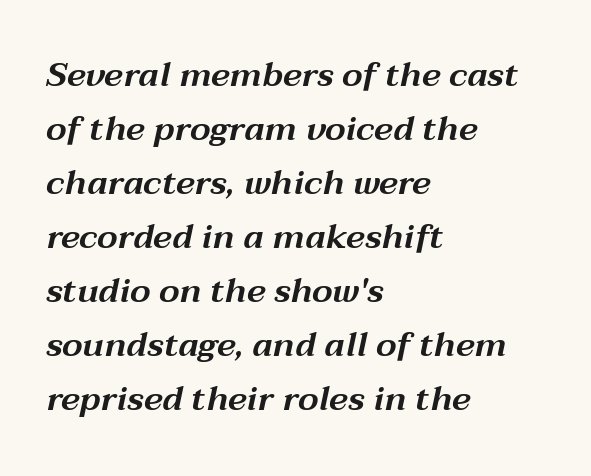
Q: Is the text italic (slanted)? A: Yes, it leans right by about 12 degrees.
Q: Is the text underlined? A: No.
Q: How is the paragraph aligned? A: Left-aligned.
Q: Is the spacing between letters normal or unusually wide? A: Normal.
Q: Is the spacing between lines tight, normal or loose? A: Normal.
Q: Width (condensed, normal, or wide)? A: Wide.
Q: Stroke contrast? A: Medium.
Q: x-height? A: Medium.
Q: Monospaced? A: No.
